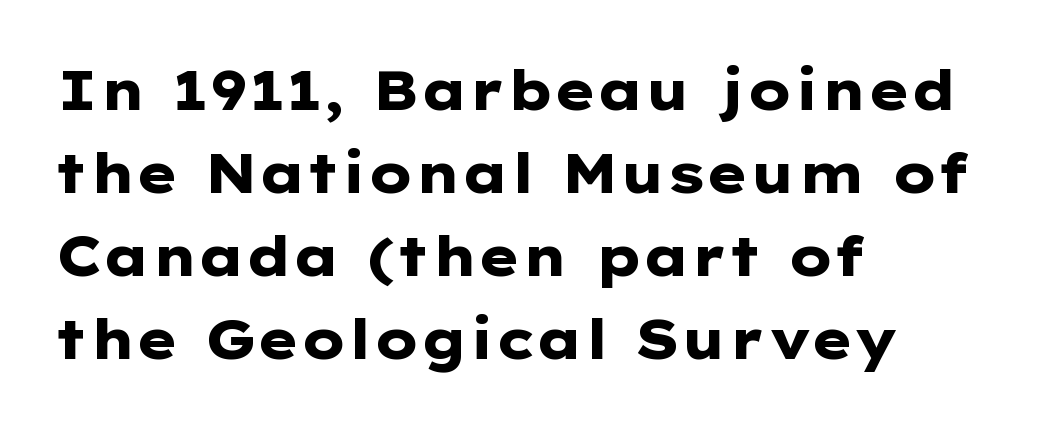
Q: Is the text bold? A: Yes.
Q: Is the text italic (slanted)? A: No, it is upright.
Q: Is the typeface a serif or a sans-serif typeface? A: Sans-serif.
Q: Is the text underlined? A: No.
Q: How is the paragraph aligned? A: Left-aligned.
Q: Is the spacing between letters normal or unusually wide? A: Normal.
Q: Is the spacing between lines tight, normal or loose? A: Normal.
Q: Width (condensed, normal, or wide)? A: Wide.
Q: Stroke contrast? A: Low.
Q: x-height? A: Medium.
Q: Monospaced? A: No.
